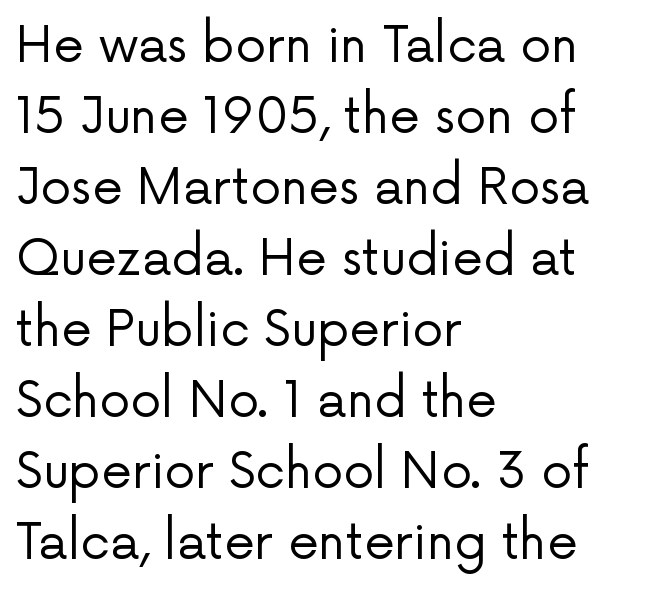
The image shows 49 px regular-weight sans-serif type, upright; set left-aligned, normal line spacing (1.45x), normal letter spacing, not underlined; low stroke contrast and a medium x-height.
